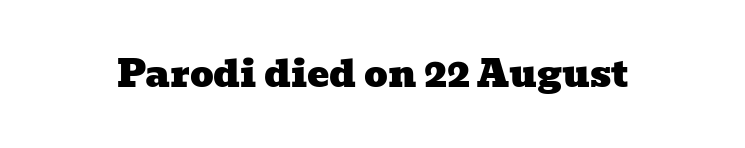
Q: Is the typeface a serif or a sans-serif typeface? A: Serif.
Q: Is the text underlined? A: No.
Q: Is the spacing between letters normal or unusually wide? A: Normal.
Q: Width (condensed, normal, or wide)? A: Wide.
Q: Stroke contrast? A: Low.
Q: x-height? A: Medium.
Q: Monospaced? A: No.
